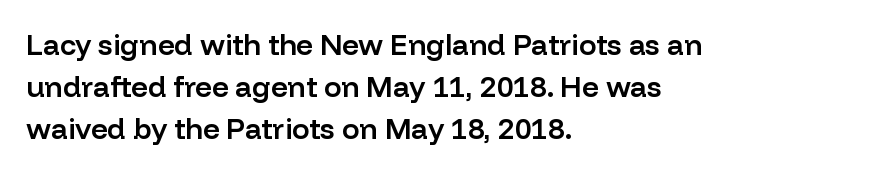
Q: Is the text bold? A: Semi-bold.
Q: Is the text italic (slanted)? A: No, it is upright.
Q: Is the typeface a serif or a sans-serif typeface? A: Sans-serif.
Q: Is the text underlined? A: No.
Q: How is the paragraph aligned? A: Left-aligned.
Q: Is the spacing between letters normal or unusually wide? A: Normal.
Q: Is the spacing between lines tight, normal or loose? A: Normal.
Q: Width (condensed, normal, or wide)? A: Normal.
Q: Stroke contrast? A: Low.
Q: x-height? A: Medium.
Q: Monospaced? A: No.
